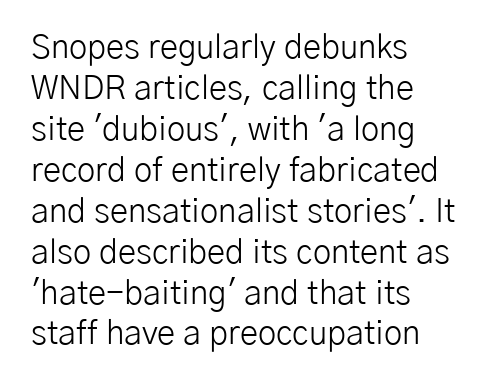
Q: Is the text bold? A: No.
Q: Is the text italic (slanted)? A: No, it is upright.
Q: Is the typeface a serif or a sans-serif typeface? A: Sans-serif.
Q: Is the text underlined? A: No.
Q: How is the paragraph aligned? A: Left-aligned.
Q: Is the spacing between letters normal or unusually wide? A: Normal.
Q: Width (condensed, normal, or wide)? A: Normal.
Q: Stroke contrast? A: Low.
Q: x-height? A: Medium.
Q: Monospaced? A: No.
